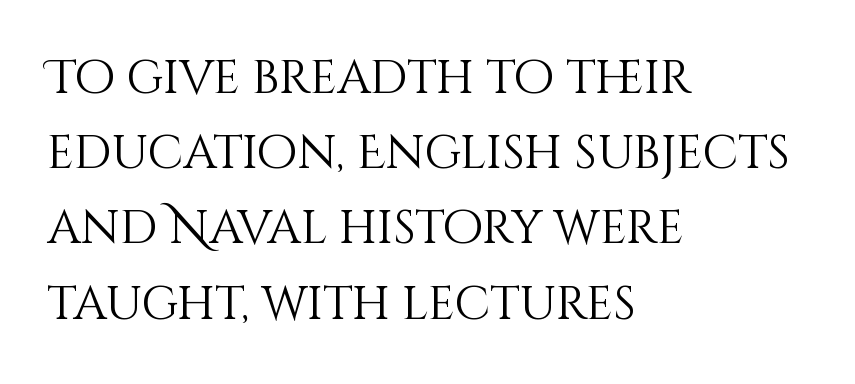
Style check: upright. Look at the tracking — it's just the regular setting, nothing added. Words float on clear page, feet unadorned. The characters are drawn with everyday or finer stroke widths. You could not count columns in this text — the font is proportionally spaced.
